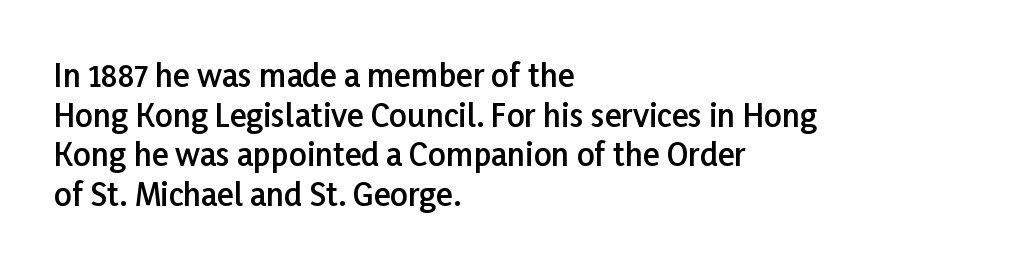
Q: Is the text bold? A: Semi-bold.
Q: Is the text italic (slanted)? A: No, it is upright.
Q: Is the typeface a serif or a sans-serif typeface? A: Sans-serif.
Q: Is the text underlined? A: No.
Q: How is the paragraph aligned? A: Left-aligned.
Q: Is the spacing between letters normal or unusually wide? A: Normal.
Q: Is the spacing between lines tight, normal or loose? A: Normal.
Q: Width (condensed, normal, or wide)? A: Normal.
Q: Stroke contrast? A: Low.
Q: x-height? A: Medium.
Q: Monospaced? A: No.
